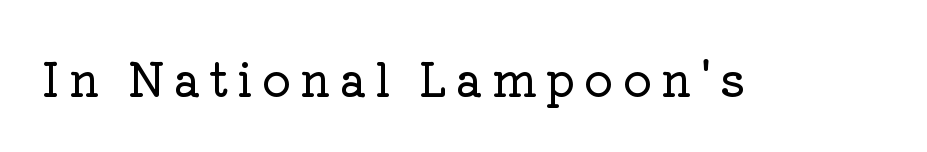
Q: Is the text italic (slanted)? A: No, it is upright.
Q: Is the typeface a serif or a sans-serif typeface? A: Serif.
Q: Is the text underlined? A: No.
Q: Width (condensed, normal, or wide)? A: Normal.
Q: Stroke contrast? A: Low.
Q: x-height? A: Medium.
Q: Monospaced? A: No.
